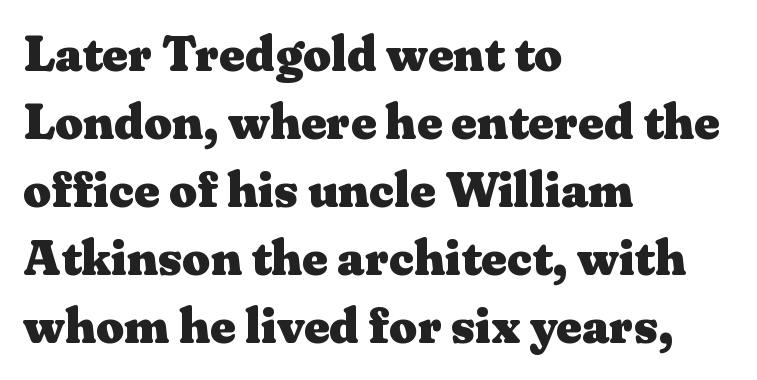
Rule under the text: the space is simply empty. Spacing between characters is what you'd get straight out of the box. Yep, those are serifs on the letters. The paragraph shown leans on its left margin. Does the lettering tilt? It doesn't — this is upright. Varying glyph widths throughout — classic text-font behaviour.
